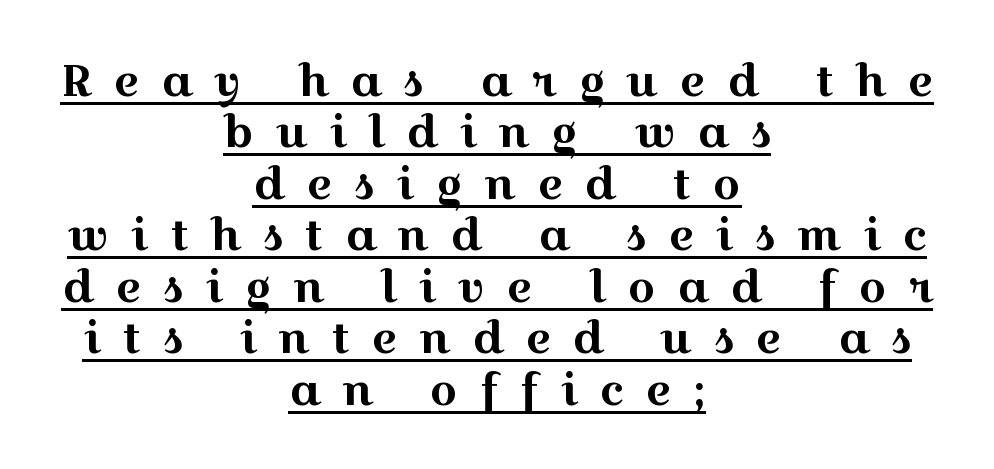
Q: Is the text italic (slanted)? A: No, it is upright.
Q: Is the typeface a serif or a sans-serif typeface? A: Serif.
Q: Is the text underlined? A: Yes.
Q: How is the paragraph aligned? A: Centered.
Q: Is the spacing between letters normal or unusually wide? A: Unusually wide.
Q: Width (condensed, normal, or wide)? A: Wide.
Q: x-height? A: Medium.
Q: Monospaced? A: No.
